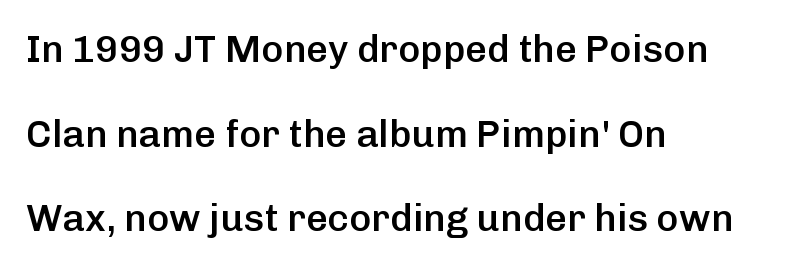
{"serif": "no", "italic": "no", "bold": "semi", "weight": "semibold", "width": "normal", "stroke_contrast": "low", "x_height": "medium", "monospaced": "no", "underline": "no", "align": "left", "line_spacing": "loose", "line_spacing_ratio": 2.23, "letter_spacing": "normal", "letter_spacing_em": 0.0, "glyph_px": 38}
